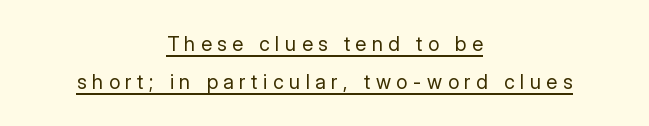
The passage shown is not bold in any degree. No italicization has been applied; the sample stays upright. Students, observe: this is what heavily led, spacious text looks like. The words here are underlined. The setting favours the middle, as headings and verse often do.
